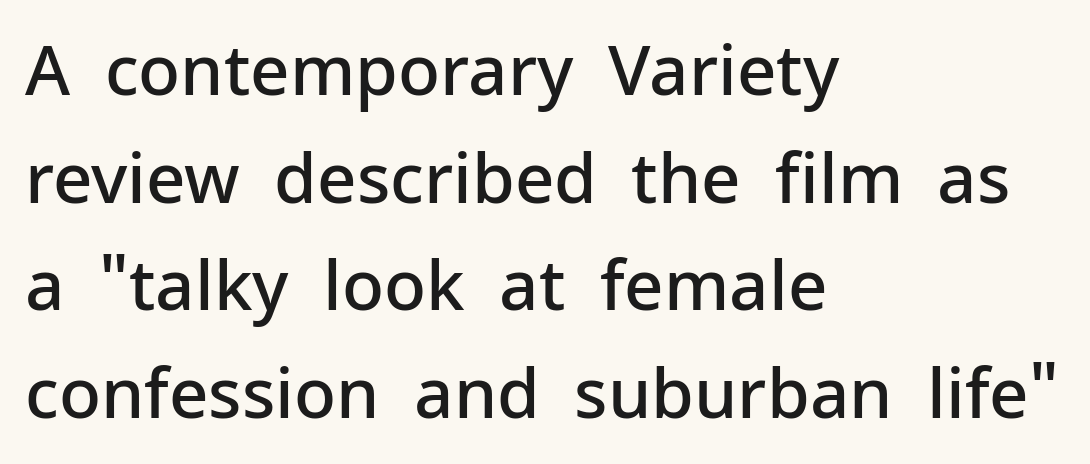
The image shows 69 px semibold sans-serif type, upright; set left-aligned, normal line spacing (1.56x), normal letter spacing, not underlined; low stroke contrast and a medium x-height.
